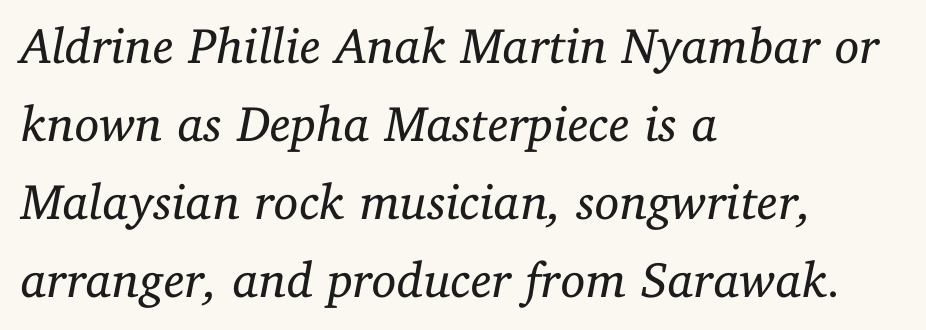
The space directly below the letters is spotless. The letters advance in unequal steps, a hallmark of proportional type. Here the glyphs are tracked normally, forming tight word shapes. The text was rendered using a seriffed face with decorative stroke endings. You can tell it's italic because the verticals aren't actually vertical.
